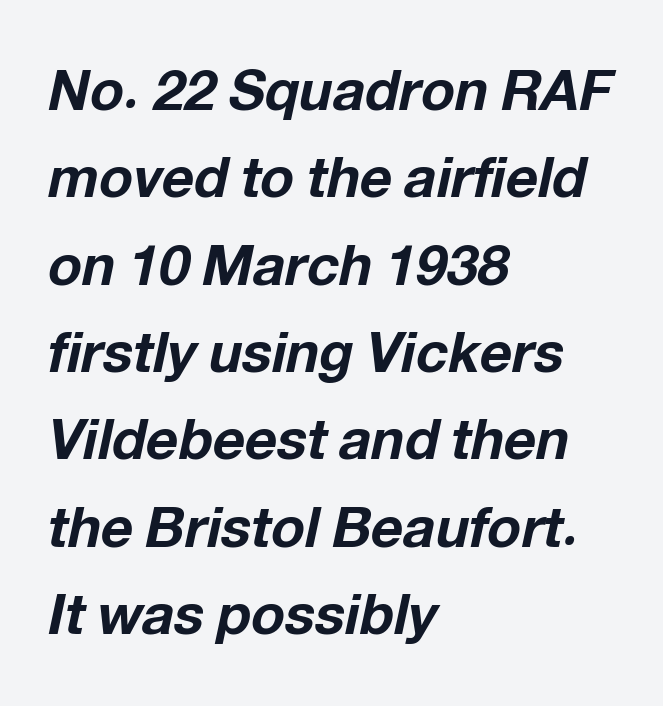
Horizontal alignment here is leftward, the default for most running prose. Whoever set this chose a conventional vertical rhythm. Glance below the letters and you will spot only blank space. The gaps between neighbouring characters are ordinary and unremarkable. Characters are canted at an angle relative to the baseline's perpendicular.
